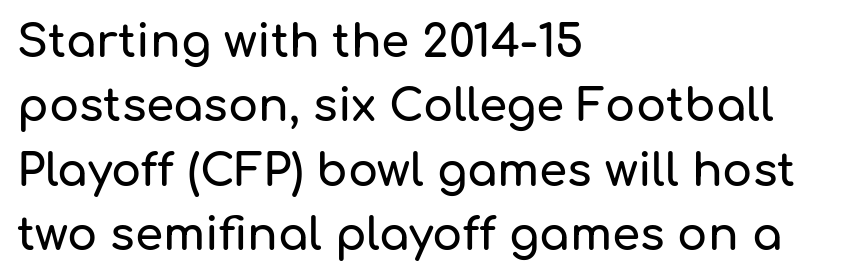
Q: Is the text italic (slanted)? A: No, it is upright.
Q: Is the typeface a serif or a sans-serif typeface? A: Sans-serif.
Q: Is the text underlined? A: No.
Q: How is the paragraph aligned? A: Left-aligned.
Q: Is the spacing between letters normal or unusually wide? A: Normal.
Q: Is the spacing between lines tight, normal or loose? A: Normal.
Q: Width (condensed, normal, or wide)? A: Normal.
Q: Stroke contrast? A: Low.
Q: x-height? A: Medium.
Q: Monospaced? A: No.
